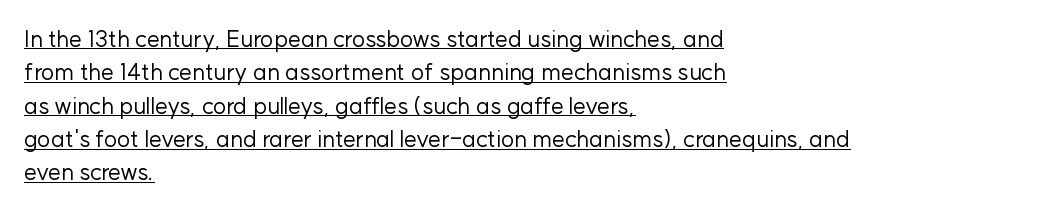
The image shows 23 px text type, upright; set left-aligned, normal line spacing (1.45x), normal letter spacing, underlined.
